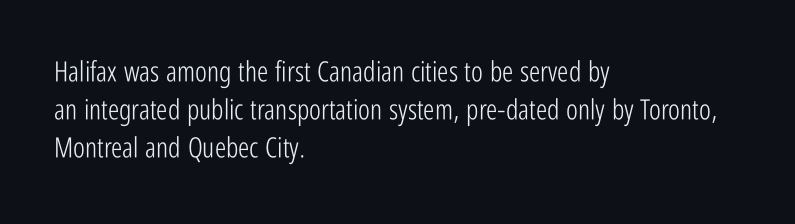
Q: Is the text bold? A: No.
Q: Is the text italic (slanted)? A: No, it is upright.
Q: Is the typeface a serif or a sans-serif typeface? A: Sans-serif.
Q: Is the text underlined? A: No.
Q: How is the paragraph aligned? A: Left-aligned.
Q: Is the spacing between letters normal or unusually wide? A: Normal.
Q: Is the spacing between lines tight, normal or loose? A: Normal.
Q: Width (condensed, normal, or wide)? A: Condensed.
Q: Stroke contrast? A: Low.
Q: x-height? A: Medium.
Q: Monospaced? A: No.
